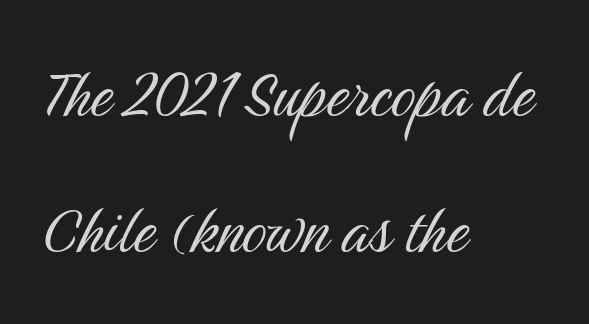
Q: Is the text bold? A: No.
Q: Is the text italic (slanted)? A: Yes.
Q: Is the typeface a serif or a sans-serif typeface? A: Sans-serif.
Q: Is the text underlined? A: No.
Q: How is the paragraph aligned? A: Left-aligned.
Q: Is the spacing between letters normal or unusually wide? A: Normal.
Q: Width (condensed, normal, or wide)? A: Condensed.
Q: Stroke contrast? A: Medium.
Q: x-height? A: Medium.
Q: Monospaced? A: No.
